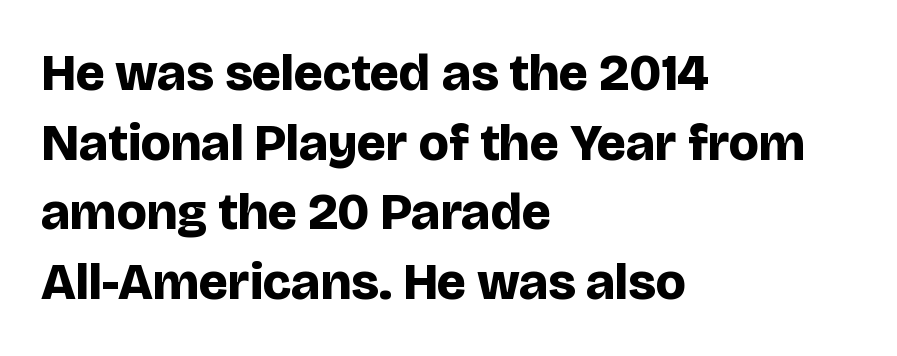
The image shows 52 px bold sans-serif type, upright; set left-aligned, normal line spacing (1.34x), normal letter spacing, not underlined; low stroke contrast and a large x-height.
